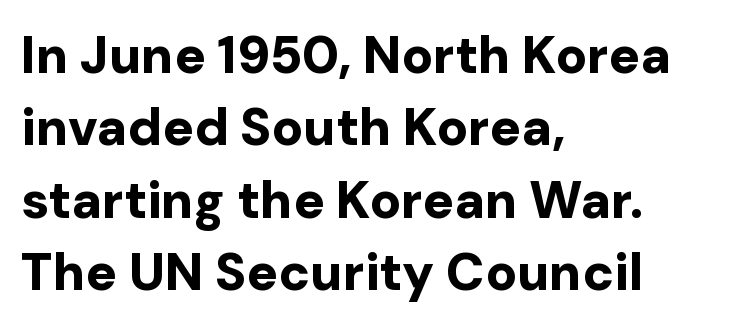
The image shows 52 px bold sans-serif type, upright; set left-aligned, normal line spacing (1.39x), normal letter spacing, not underlined; low stroke contrast and a medium x-height.
